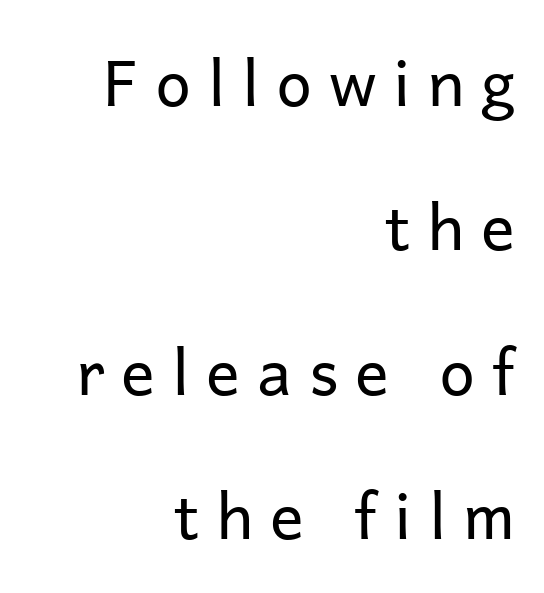
The image shows 63 px regular-weight sans-serif type, upright; set right-aligned, loose line spacing (2.29x), unusually wide letter spacing (+0.27 em), not underlined; low stroke contrast and a medium x-height.
